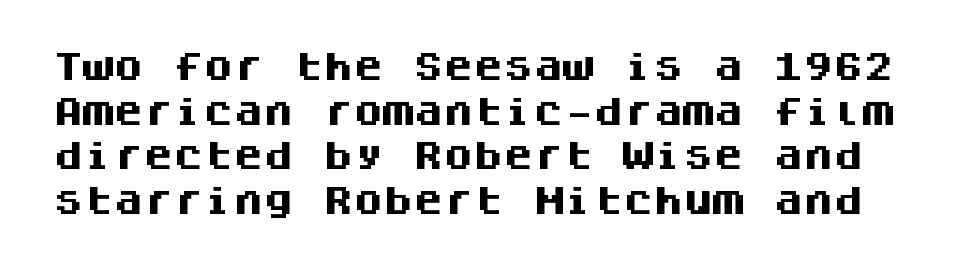
{"serif": "no", "italic": "no", "bold": "yes", "weight": "heavy", "width": "normal", "stroke_contrast": "medium", "x_height": "large", "monospaced": "yes", "underline": "no", "line_spacing": "normal", "line_spacing_ratio": 1.49, "letter_spacing": "normal", "letter_spacing_em": 0.0, "glyph_px": 30}
